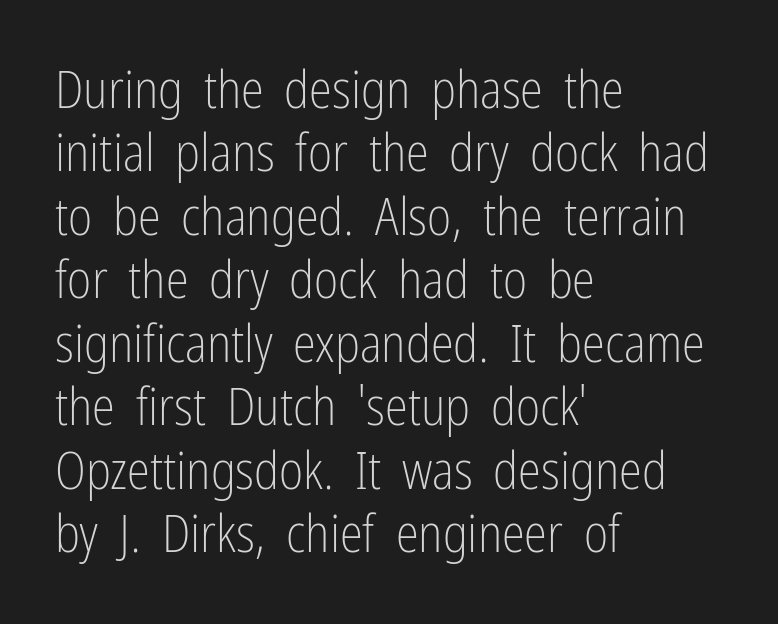
Font category for this specimen: sans-serif. No extra ink here — the face is not bold. Line starts are locked; line ends wander. The font's upright variant was chosen for this text. The letters sit at their default tracking, neither squeezed nor spread. Is this a fixed-width face? No — the glyphs have proportional, varying widths.
